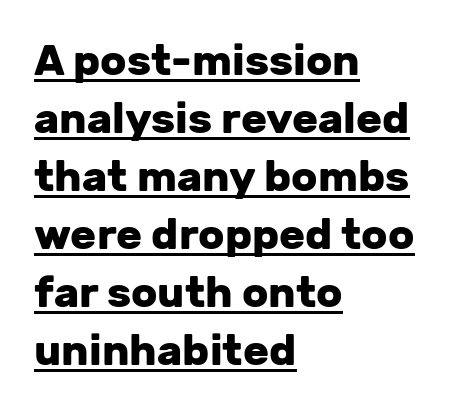
The image shows 43 px heavy sans-serif type, upright; set left-aligned, normal line spacing (1.35x), normal letter spacing, underlined; low stroke contrast and a medium x-height.
